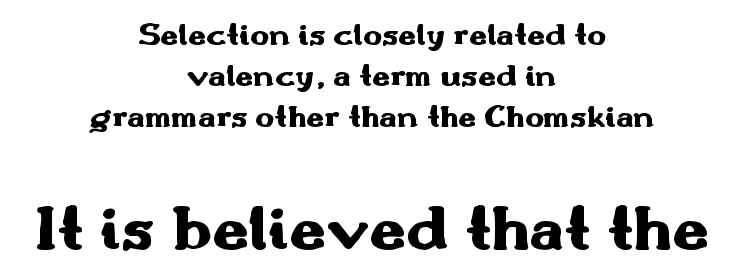
{"serif": "no", "italic": "no", "bold": "yes", "weight": "heavy", "width": "wide", "stroke_contrast": "medium", "x_height": "small", "monospaced": "no", "underline": "no", "align": "center", "line_spacing": "normal", "line_spacing_ratio": 1.28, "letter_spacing": "normal", "letter_spacing_em": 0.0, "larger_block": "second", "size_ratio": 2.03, "glyph_px": 65}
